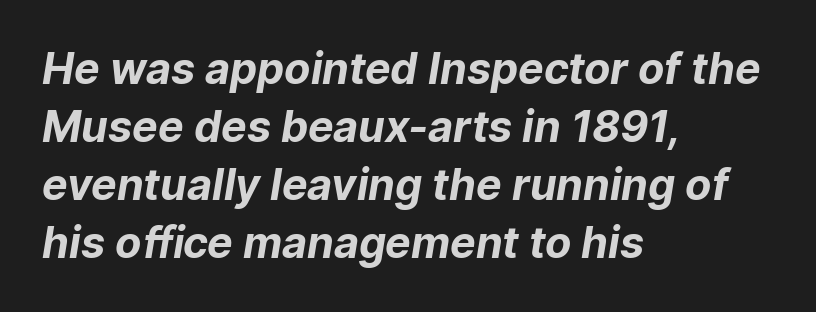
{"serif": "no", "bold": "yes", "weight": "bold", "width": "normal", "stroke_contrast": "low", "x_height": "medium", "monospaced": "no", "underline": "no", "align": "left", "line_spacing": "normal", "line_spacing_ratio": 1.35, "letter_spacing": "normal", "letter_spacing_em": 0.0, "glyph_px": 43}
